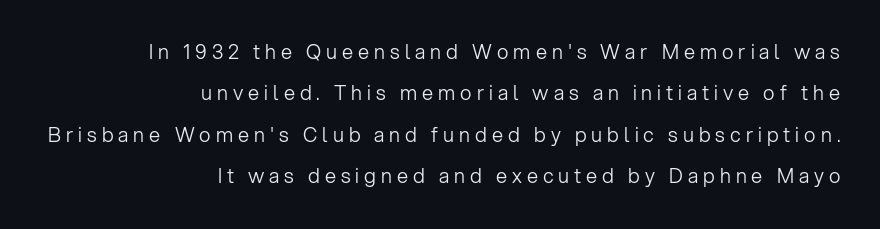
Q: Is the text bold? A: No.
Q: Is the text italic (slanted)? A: No, it is upright.
Q: Is the text underlined? A: No.
Q: How is the paragraph aligned? A: Right-aligned.
Q: Is the spacing between letters normal or unusually wide? A: Unusually wide.
Q: Is the spacing between lines tight, normal or loose? A: Loose.
